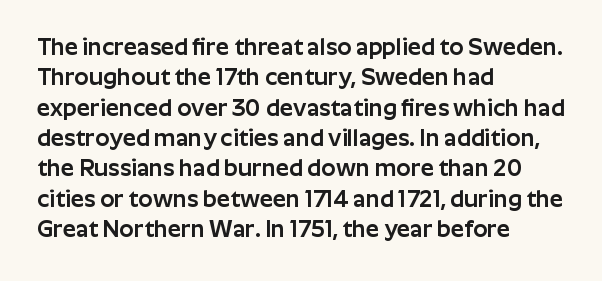
Q: Is the text italic (slanted)? A: No, it is upright.
Q: Is the text underlined? A: No.
Q: How is the paragraph aligned? A: Left-aligned.
Q: Is the spacing between letters normal or unusually wide? A: Normal.
Q: Is the spacing between lines tight, normal or loose? A: Normal.
